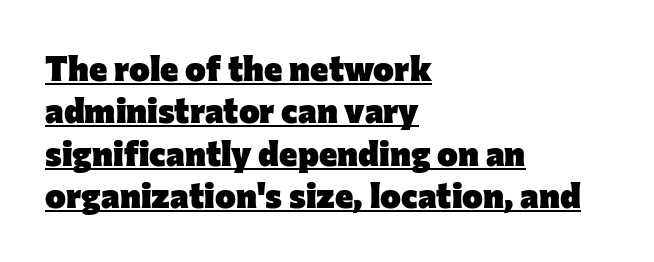
This rendering leaves character spacing at its baseline value. The characters look thick and weighty, a clear bold. A typesetter would call this proportional, since set widths differ per character. Does the type have serifs? No, each stem ends abruptly. Reading down the block, your eye returns to a fixed left position each line. In terms of posture, this sample is upright.
